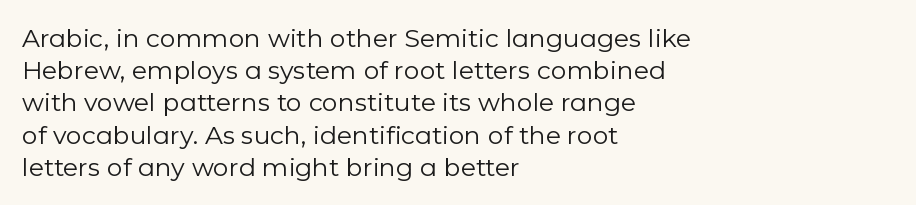
{"italic": "no", "bold": "no", "underline": "no", "align": "left", "line_spacing": "normal", "line_spacing_ratio": 1.29, "letter_spacing": "normal", "letter_spacing_em": 0.0, "glyph_px": 25}
